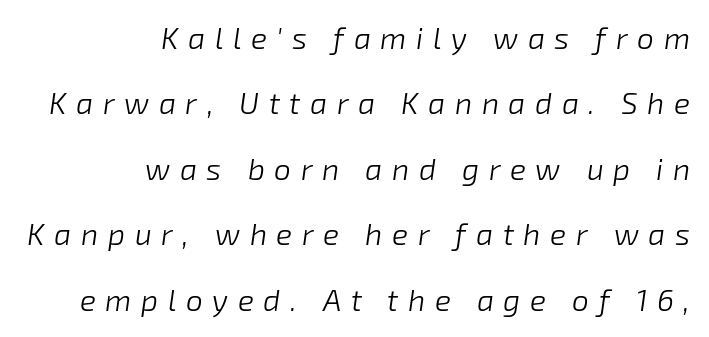
The image shows 30 px light type, italic (leaning right); set right-aligned, loose line spacing (2.18x), unusually wide letter spacing (+0.32 em), not underlined; low stroke contrast and a medium x-height.
